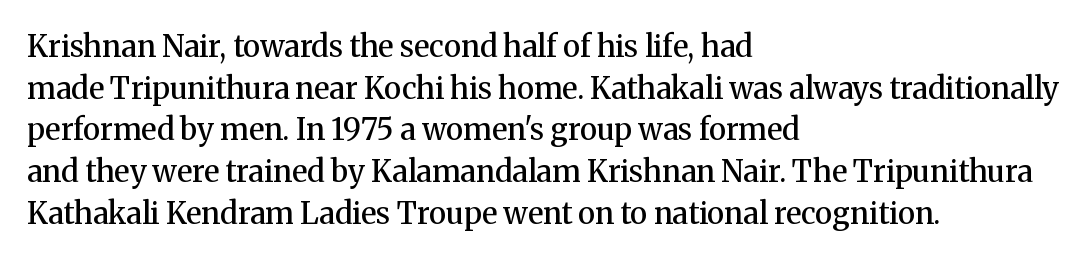
The image shows 30 px semibold serif type, upright; set left-aligned, normal line spacing (1.39x), normal letter spacing, not underlined; medium stroke contrast and a medium x-height.
